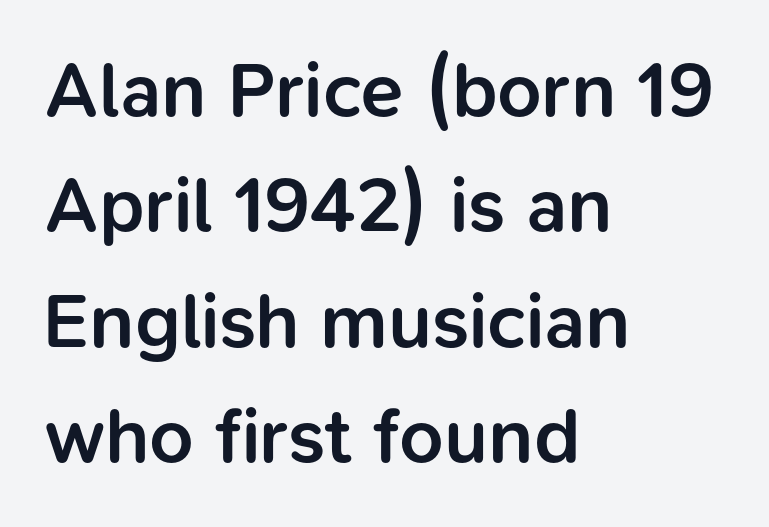
{"serif": "no", "italic": "no", "bold": "semi", "weight": "semibold", "width": "normal", "stroke_contrast": "low", "x_height": "medium", "monospaced": "no", "underline": "no", "align": "left", "line_spacing": "normal", "line_spacing_ratio": 1.48, "letter_spacing": "normal", "letter_spacing_em": 0.0, "glyph_px": 78}
